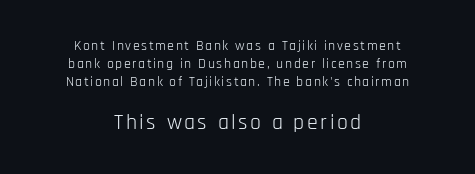
Q: Is the text bold? A: No.
Q: Is the text italic (slanted)? A: No, it is upright.
Q: Is the text underlined? A: No.
Q: How is the paragraph aligned? A: Centered.
Q: Is the spacing between lines tight, normal or loose? A: Normal.
Q: Which block of text is set in a larger size, the first (top) or the second (bottom)? A: The second (bottom) one.
